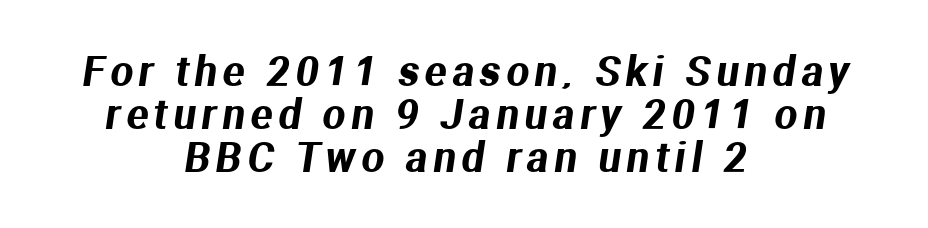
The passage shown is typeset with a sans-serif family. Each new line begins almost immediately beneath the previous one. The setting favours the middle, as headings and verse often do. Just letters on the line, the space beneath them empty. The passage shown is typed in a proportional face where columns would drift.
